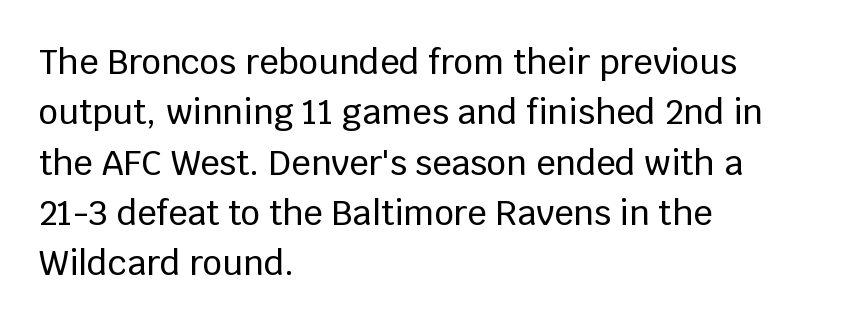
Q: Is the text italic (slanted)? A: No, it is upright.
Q: Is the typeface a serif or a sans-serif typeface? A: Sans-serif.
Q: Is the text underlined? A: No.
Q: How is the paragraph aligned? A: Left-aligned.
Q: Is the spacing between letters normal or unusually wide? A: Normal.
Q: Is the spacing between lines tight, normal or loose? A: Normal.
Q: Width (condensed, normal, or wide)? A: Normal.
Q: Stroke contrast? A: Low.
Q: x-height? A: Large.
Q: Monospaced? A: No.
